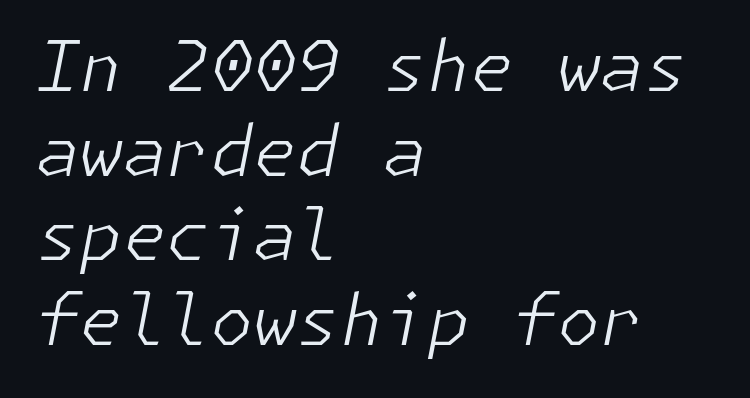
The image shows 70 px light type, italic (leaning right); set left-aligned, line spacing 1.21x, normal letter spacing, not underlined; low stroke contrast and a medium x-height.
